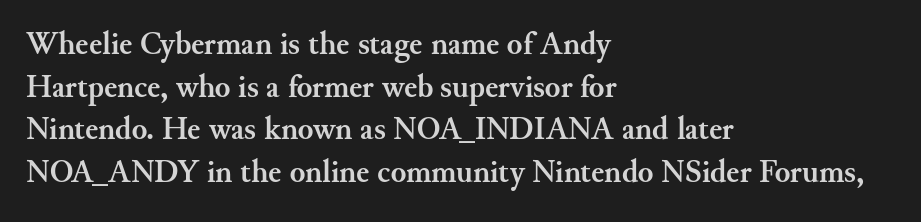
Q: Is the text bold? A: Yes.
Q: Is the text italic (slanted)? A: No, it is upright.
Q: Is the typeface a serif or a sans-serif typeface? A: Serif.
Q: Is the text underlined? A: No.
Q: How is the paragraph aligned? A: Left-aligned.
Q: Is the spacing between letters normal or unusually wide? A: Normal.
Q: Is the spacing between lines tight, normal or loose? A: Normal.
Q: Width (condensed, normal, or wide)? A: Normal.
Q: Stroke contrast? A: Medium.
Q: x-height? A: Small.
Q: Monospaced? A: No.
